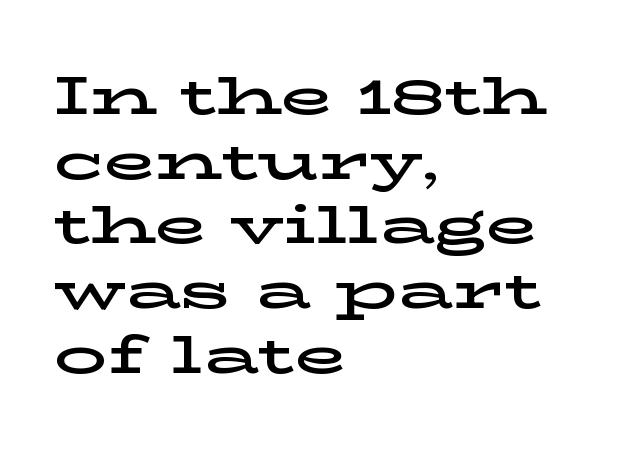
Q: Is the text italic (slanted)? A: No, it is upright.
Q: Is the typeface a serif or a sans-serif typeface? A: Serif.
Q: Is the text underlined? A: No.
Q: How is the paragraph aligned? A: Left-aligned.
Q: Is the spacing between letters normal or unusually wide? A: Normal.
Q: Width (condensed, normal, or wide)? A: Wide.
Q: Stroke contrast? A: Low.
Q: x-height? A: Medium.
Q: Monospaced? A: No.
